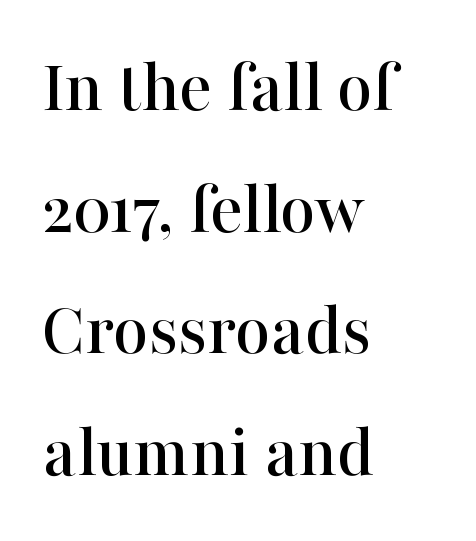
{"serif": "yes", "italic": "no", "width": "normal", "stroke_contrast": "high", "x_height": "medium", "monospaced": "no", "underline": "no", "align": "left", "line_spacing": "normal", "line_spacing_ratio": 1.6, "letter_spacing": "normal", "letter_spacing_em": 0.0, "glyph_px": 76}
